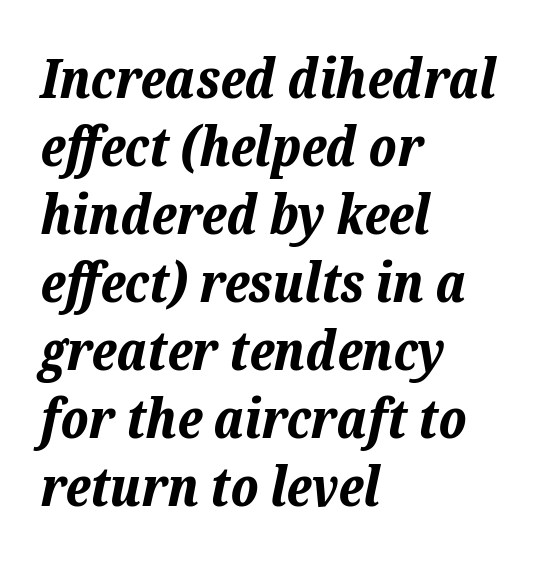
{"italic": "yes", "lean": "right", "slant_degrees": 12, "bold": "yes", "weight": "bold", "width": "normal", "stroke_contrast": "low", "x_height": "medium", "monospaced": "no", "underline": "no", "align": "left", "line_spacing": "normal", "line_spacing_ratio": 1.26, "letter_spacing": "normal", "letter_spacing_em": 0.0, "glyph_px": 54}
